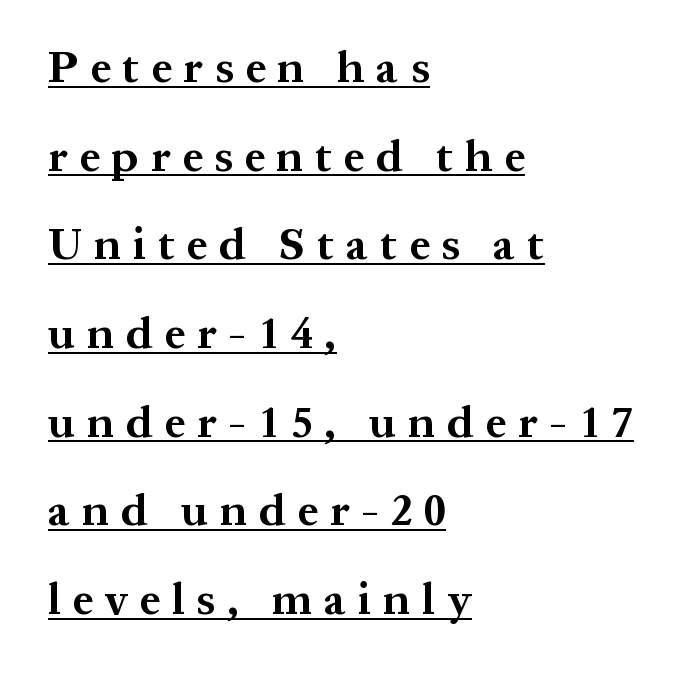
The image shows 45 px bold serif type, upright; set left-aligned, loose line spacing (1.97x), unusually wide letter spacing (+0.27 em), underlined; medium stroke contrast and a medium x-height.
